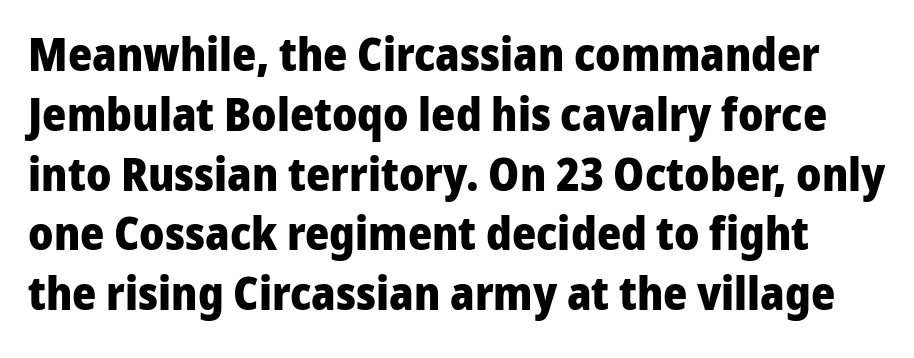
The image shows 46 px heavy sans-serif type, upright; set normal line spacing (1.3x), normal letter spacing, not underlined; low stroke contrast and a medium x-height.
